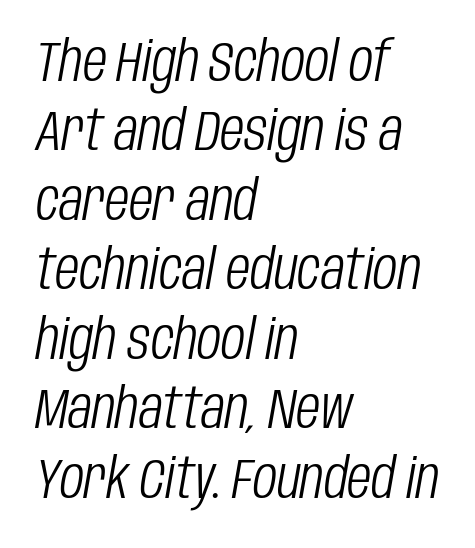
{"italic": "yes", "lean": "right", "slant_degrees": 10, "bold": "no", "weight": "light", "width": "condensed", "stroke_contrast": "low", "x_height": "large", "monospaced": "no", "underline": "no", "align": "left", "line_spacing_ratio": 1.24, "letter_spacing": "normal", "letter_spacing_em": 0.0, "glyph_px": 56}
